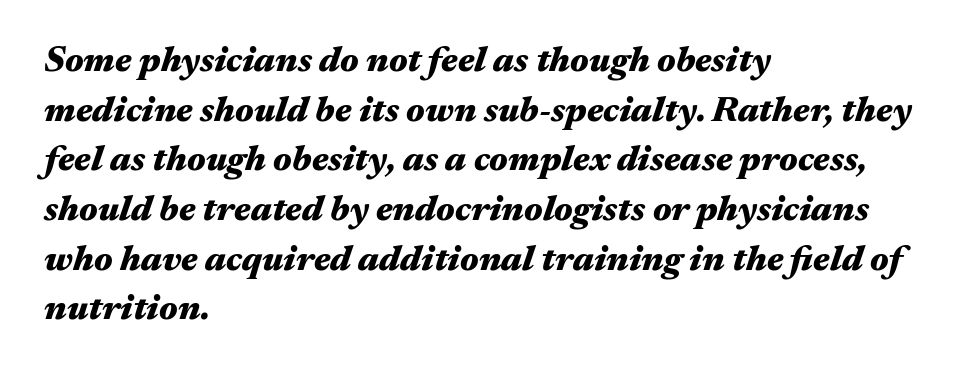
The image shows 36 px heavy, wide type, italic (leaning right); set left-aligned, normal line spacing (1.38x), normal letter spacing, not underlined; medium stroke contrast and a medium x-height.
